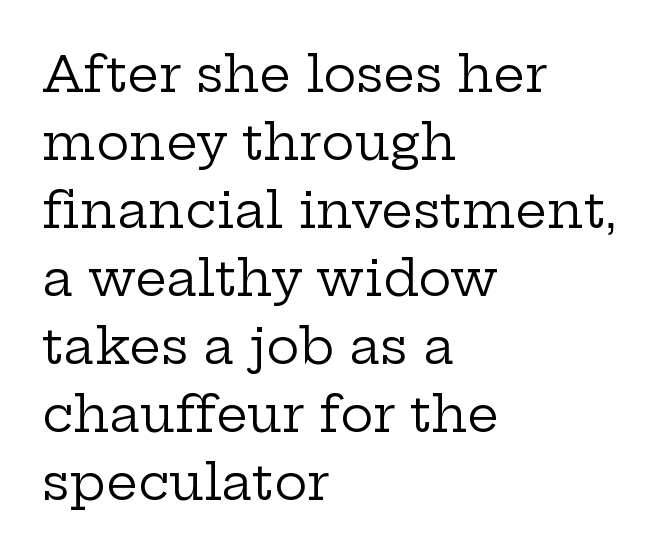
{"serif": "yes", "italic": "no", "bold": "no", "weight": "regular", "width": "wide", "stroke_contrast": "low", "x_height": "medium", "monospaced": "no", "underline": "no", "align": "left", "line_spacing": "normal", "line_spacing_ratio": 1.36, "letter_spacing": "normal", "letter_spacing_em": 0.0, "glyph_px": 50}
